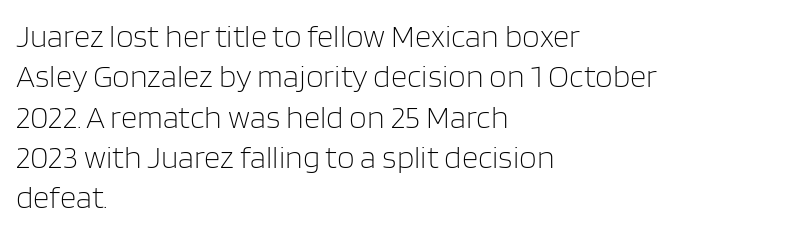
Interline gaps are of average width in this sample. Caption: multi-line text, flush left, ragged right. This rendering leaves character spacing at its baseline value. Weight: in the light-to-regular range.
